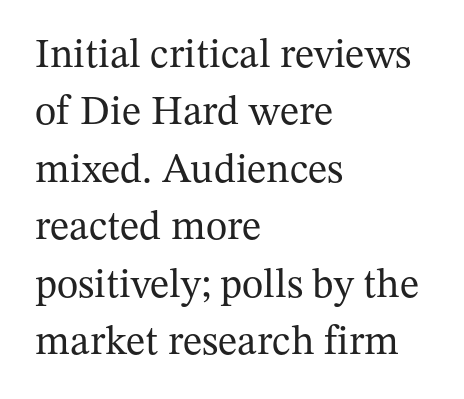
Q: Is the text bold? A: No.
Q: Is the text italic (slanted)? A: No, it is upright.
Q: Is the typeface a serif or a sans-serif typeface? A: Serif.
Q: Is the text underlined? A: No.
Q: How is the paragraph aligned? A: Left-aligned.
Q: Is the spacing between letters normal or unusually wide? A: Normal.
Q: Is the spacing between lines tight, normal or loose? A: Normal.
Q: Width (condensed, normal, or wide)? A: Normal.
Q: Stroke contrast? A: Medium.
Q: x-height? A: Medium.
Q: Monospaced? A: No.
